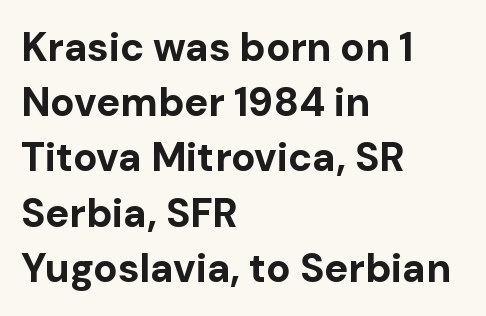
What weight is shown? A full bold with thick strokes. Type style note: lacks serifs. Short note: letters normally spaced. The specimen reads as upright at a glance. In terms of leading, this rendering sits right in the middle. Casual observation: everything's shoved over to the left.
